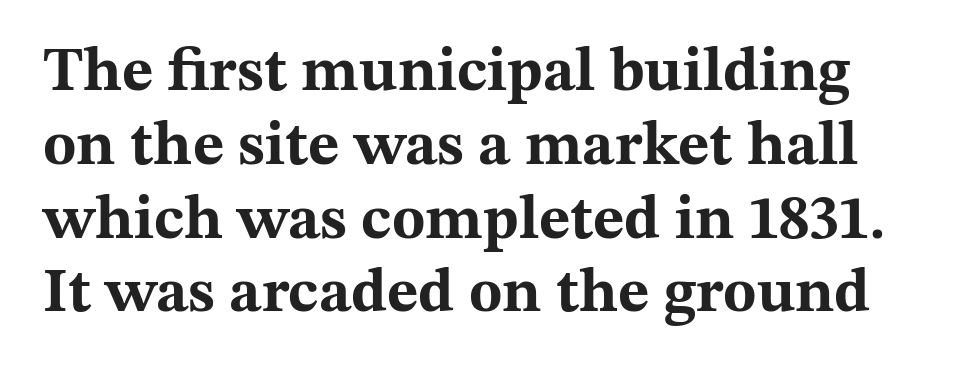
The image shows 61 px bold, wide serif type, upright; set line spacing 1.21x, normal letter spacing, not underlined; medium stroke contrast and a medium x-height.
